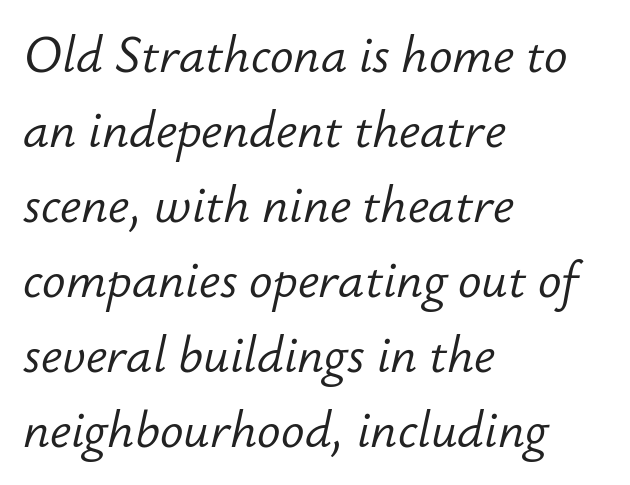
{"italic": "yes", "lean": "right", "slant_degrees": 12, "bold": "no", "weight": "light", "width": "normal", "stroke_contrast": "low", "x_height": "small", "monospaced": "no", "underline": "no", "align": "left", "line_spacing": "normal", "line_spacing_ratio": 1.53, "letter_spacing": "normal", "letter_spacing_em": 0.0, "glyph_px": 49}
